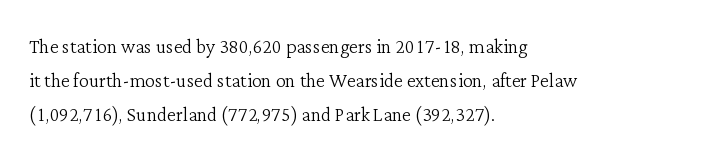
{"italic": "no", "bold": "no", "underline": "no", "align": "left", "line_spacing": "normal", "line_spacing_ratio": 1.36, "letter_spacing": "normal", "letter_spacing_em": 0.0, "glyph_px": 25}
